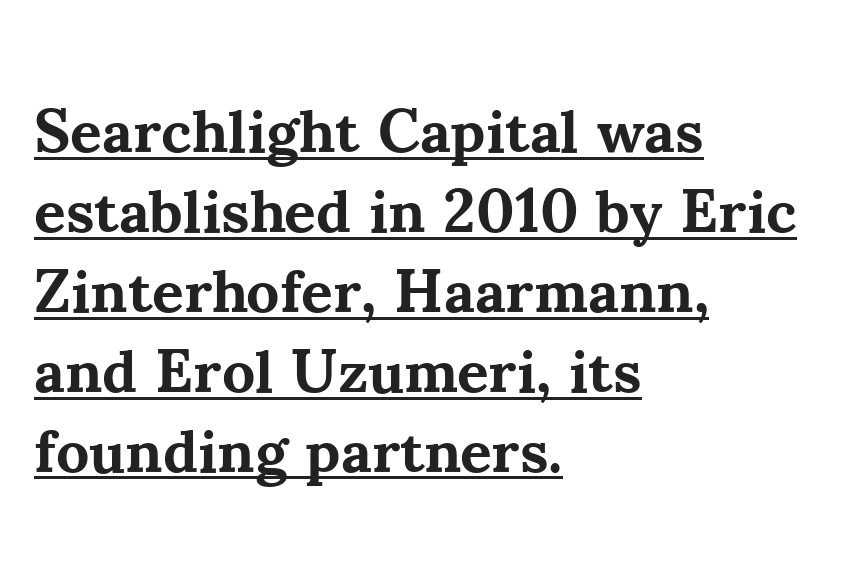
{"serif": "yes", "italic": "no", "bold": "yes", "weight": "bold", "width": "normal", "stroke_contrast": "medium", "x_height": "small", "monospaced": "no", "underline": "yes", "align": "left", "line_spacing": "normal", "line_spacing_ratio": 1.31, "letter_spacing": "normal", "letter_spacing_em": 0.0, "glyph_px": 61}
